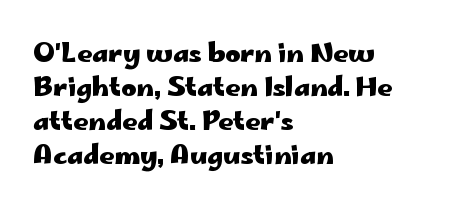
{"italic": "no", "bold": "yes", "underline": "no", "align": "left", "line_spacing": "normal", "line_spacing_ratio": 1.31, "letter_spacing": "normal", "letter_spacing_em": 0.0, "glyph_px": 26}
